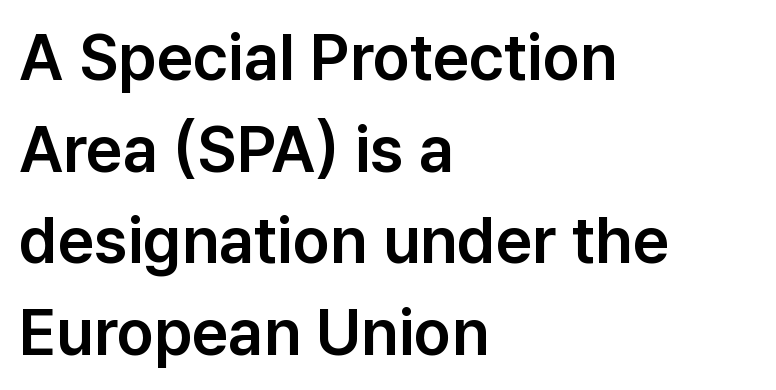
The image shows 64 px sans-serif type, upright; set left-aligned, normal line spacing (1.43x), normal letter spacing, not underlined; low stroke contrast and a medium x-height.
